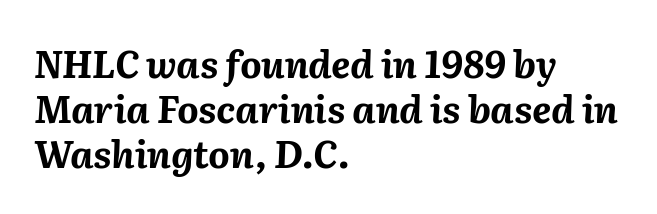
The line texture is even and compact thanks to regular tracking. This sample is left-justified, so line endings fall wherever the words run out. Think of a printed novel: that variable character pitch is what you see here. The sample has been set heavy, in full bold.
